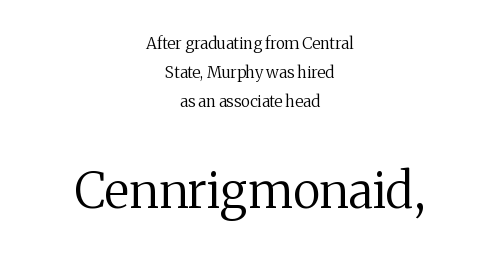
Looks like regular typesetting: each glyph gets only the width it needs. The lines in this sample share a center point and differ in where they start and stop. On a weight scale, this lands at 450 or below. Letterform terminals end in serifs throughout the passage. The strip under each line holds only bare page.
